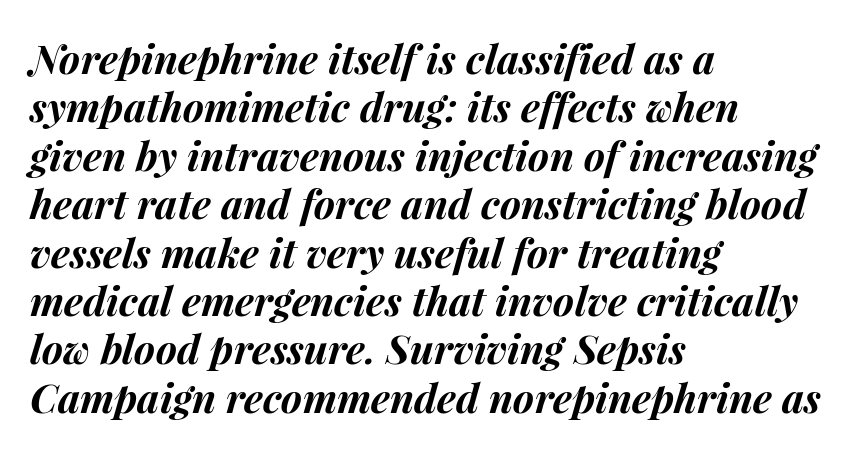
{"italic": "yes", "lean": "right", "slant_degrees": 15, "bold": "yes", "weight": "bold", "width": "normal", "stroke_contrast": "medium", "x_height": "medium", "monospaced": "no", "underline": "no", "align": "left", "line_spacing_ratio": 1.21, "letter_spacing": "normal", "letter_spacing_em": 0.0, "glyph_px": 40}
